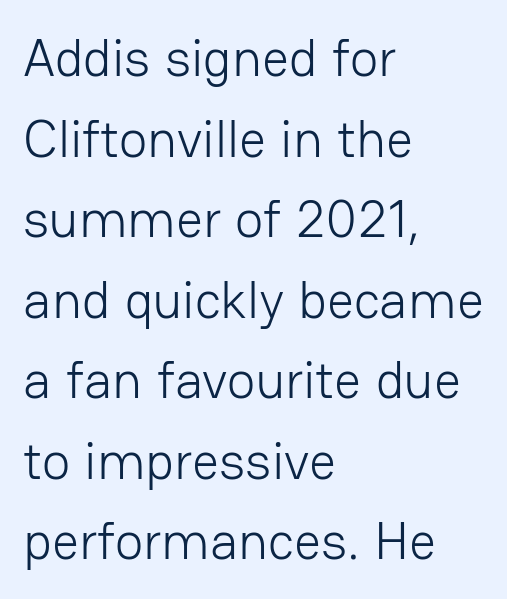
{"serif": "no", "italic": "no", "bold": "no", "weight": "light", "width": "normal", "stroke_contrast": "low", "x_height": "medium", "monospaced": "no", "underline": "no", "align": "left", "line_spacing": "normal", "line_spacing_ratio": 1.52, "letter_spacing": "normal", "letter_spacing_em": 0.0, "glyph_px": 53}
